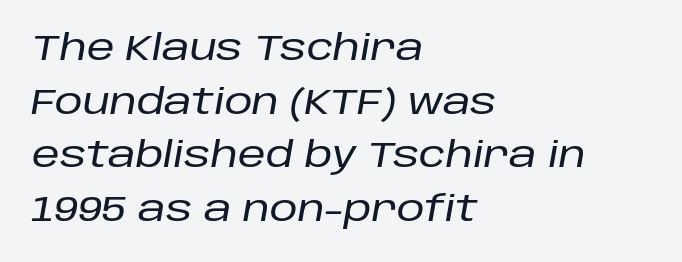
The image shows 35 px text type, italic (leaning right); set left-aligned, normal line spacing (1.53x), normal letter spacing, not underlined; low stroke contrast and a large x-height.
